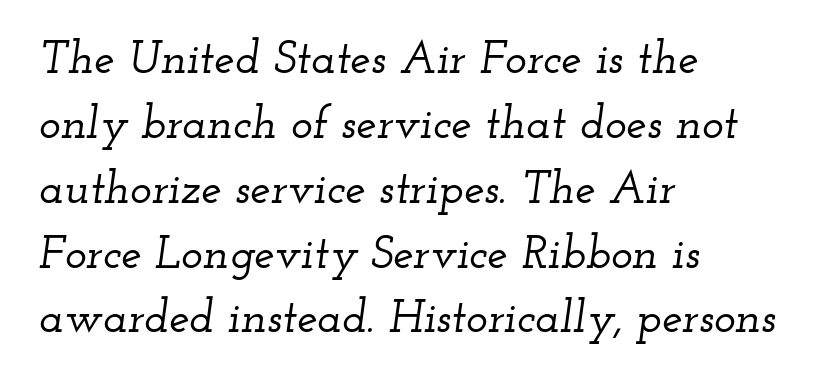
Q: Is the text italic (slanted)? A: Yes, it leans right by about 12 degrees.
Q: Is the typeface a serif or a sans-serif typeface? A: Serif.
Q: Is the text underlined? A: No.
Q: How is the paragraph aligned? A: Left-aligned.
Q: Is the spacing between letters normal or unusually wide? A: Normal.
Q: Is the spacing between lines tight, normal or loose? A: Normal.
Q: Width (condensed, normal, or wide)? A: Wide.
Q: Stroke contrast? A: Low.
Q: x-height? A: Small.
Q: Monospaced? A: No.
